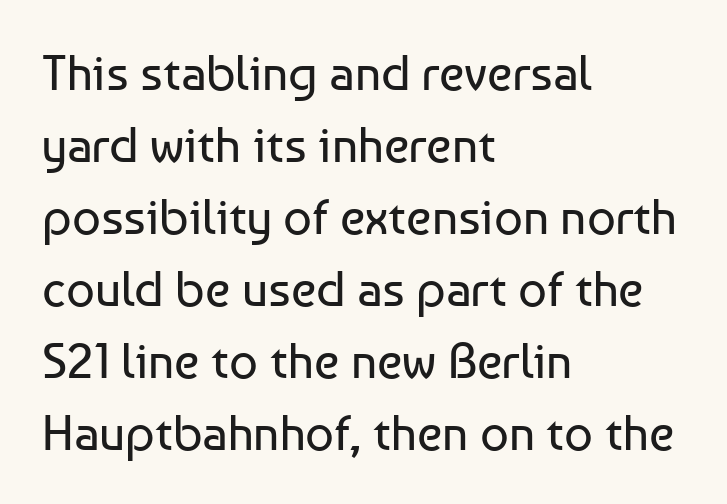
Q: Is the text bold? A: No.
Q: Is the text italic (slanted)? A: No, it is upright.
Q: Is the typeface a serif or a sans-serif typeface? A: Sans-serif.
Q: Is the text underlined? A: No.
Q: How is the paragraph aligned? A: Left-aligned.
Q: Is the spacing between letters normal or unusually wide? A: Normal.
Q: Is the spacing between lines tight, normal or loose? A: Normal.
Q: Width (condensed, normal, or wide)? A: Normal.
Q: Stroke contrast? A: Low.
Q: x-height? A: Medium.
Q: Monospaced? A: No.
